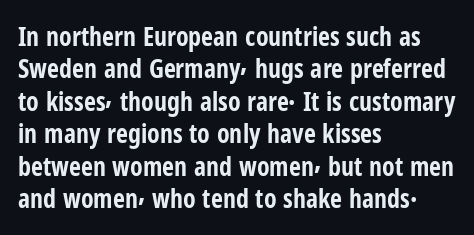
Interline gaps are of average width in this sample. Words float on clear page, feet unadorned. Weight check: bold — yes, fully. These lines were composed using upright roman letters.
